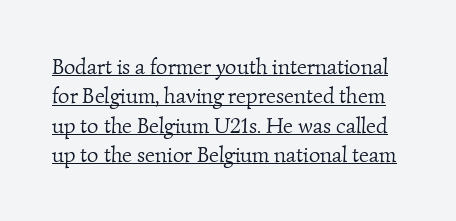
The image shows 22 px text type; set normal line spacing (1.33x), normal letter spacing, underlined.
